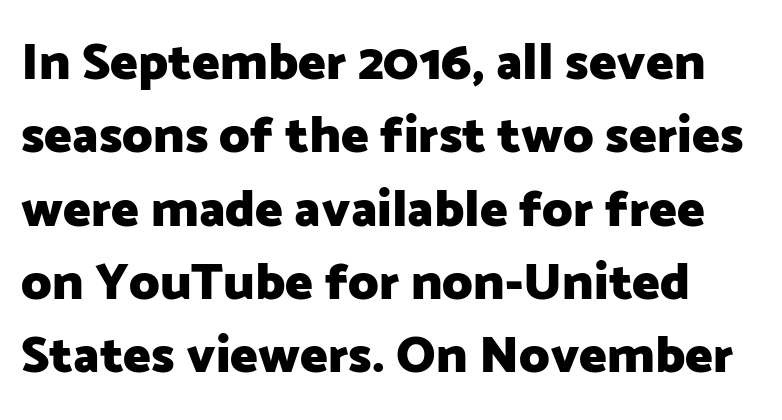
The image shows 52 px heavy sans-serif type, upright; set normal line spacing (1.41x), normal letter spacing, not underlined; low stroke contrast and a medium x-height.
